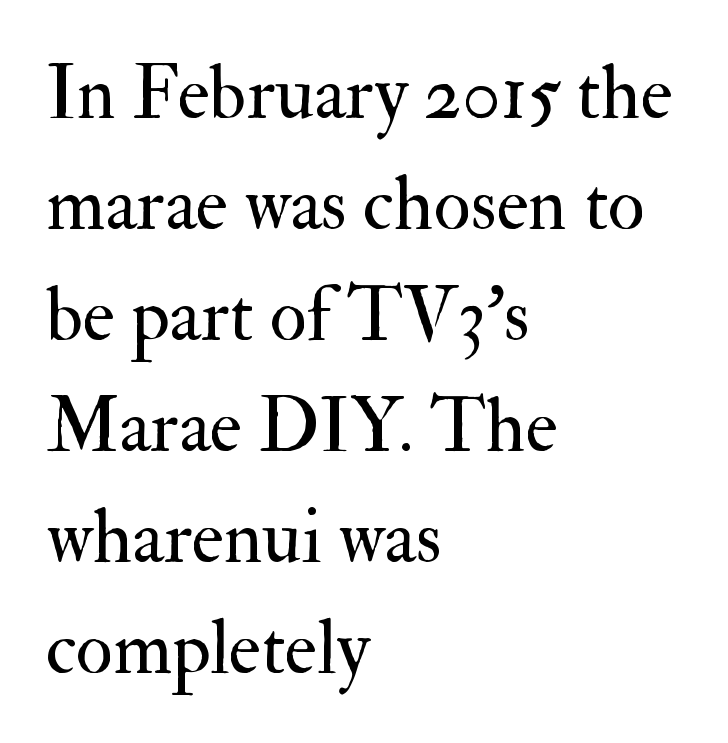
Q: Is the text bold? A: No.
Q: Is the text italic (slanted)? A: No, it is upright.
Q: Is the typeface a serif or a sans-serif typeface? A: Serif.
Q: Is the text underlined? A: No.
Q: How is the paragraph aligned? A: Left-aligned.
Q: Is the spacing between letters normal or unusually wide? A: Normal.
Q: Is the spacing between lines tight, normal or loose? A: Normal.
Q: Width (condensed, normal, or wide)? A: Normal.
Q: Stroke contrast? A: Medium.
Q: x-height? A: Small.
Q: Monospaced? A: No.
